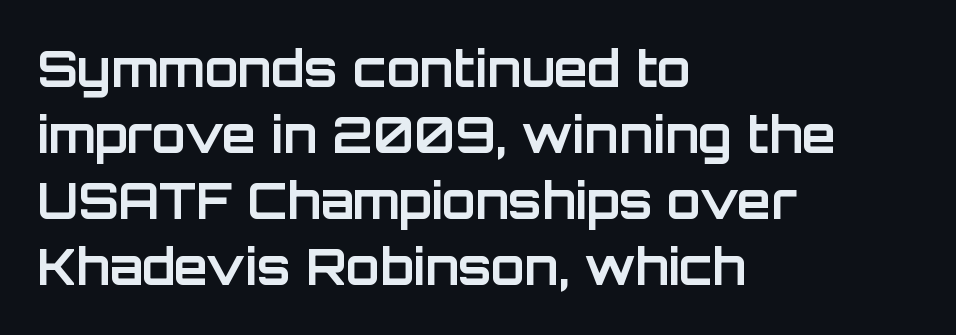
{"serif": "no", "italic": "no", "bold": "yes", "weight": "bold", "width": "normal", "stroke_contrast": "low", "x_height": "large", "monospaced": "no", "underline": "no", "align": "left", "line_spacing": "normal", "line_spacing_ratio": 1.35, "letter_spacing": "normal", "letter_spacing_em": 0.0, "glyph_px": 49}
